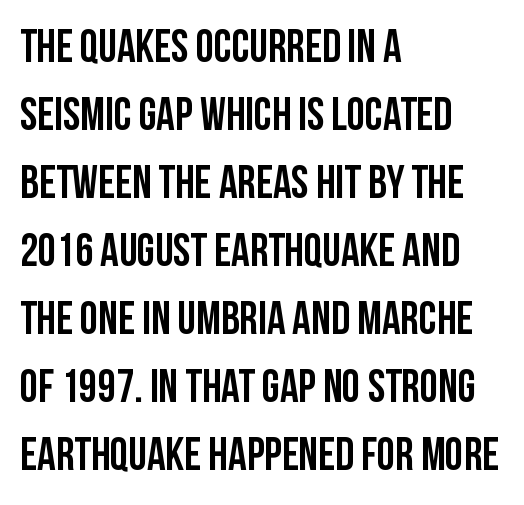
{"serif": "no", "italic": "no", "width": "condensed", "stroke_contrast": "low", "x_height": "large", "monospaced": "no", "underline": "no", "align": "left", "line_spacing": "normal", "line_spacing_ratio": 1.48, "letter_spacing": "normal", "letter_spacing_em": 0.0, "glyph_px": 46}
